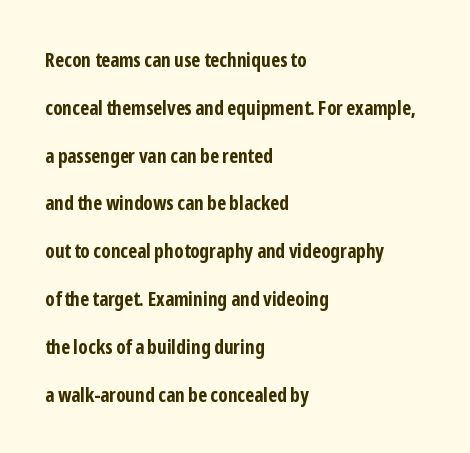
Q: Is the text bold? A: Yes.
Q: Is the text italic (slanted)? A: No, it is upright.
Q: Is the text underlined? A: No.
Q: How is the paragraph aligned? A: Left-aligned.
Q: Is the spacing between letters normal or unusually wide? A: Normal.
Q: Is the spacing between lines tight, normal or loose? A: Loose.
